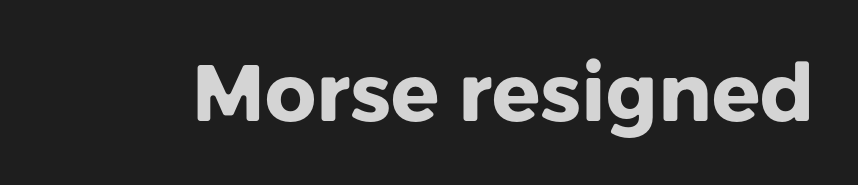
{"serif": "no", "italic": "no", "bold": "yes", "weight": "heavy", "width": "normal", "stroke_contrast": "low", "x_height": "medium", "monospaced": "no", "underline": "no", "letter_spacing": "normal", "letter_spacing_em": 0.0, "glyph_px": 80}
